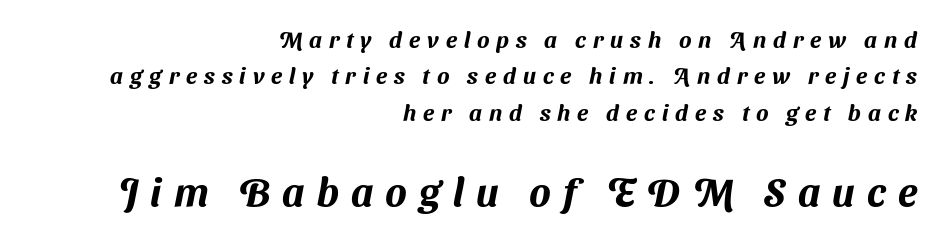
The image shows 40 px sans-serif type; set right-aligned, normal line spacing (1.58x), unusually wide letter spacing (+0.3 em), not underlined; the second (bottom) block is 1.74x larger; medium stroke contrast and a medium x-height.
